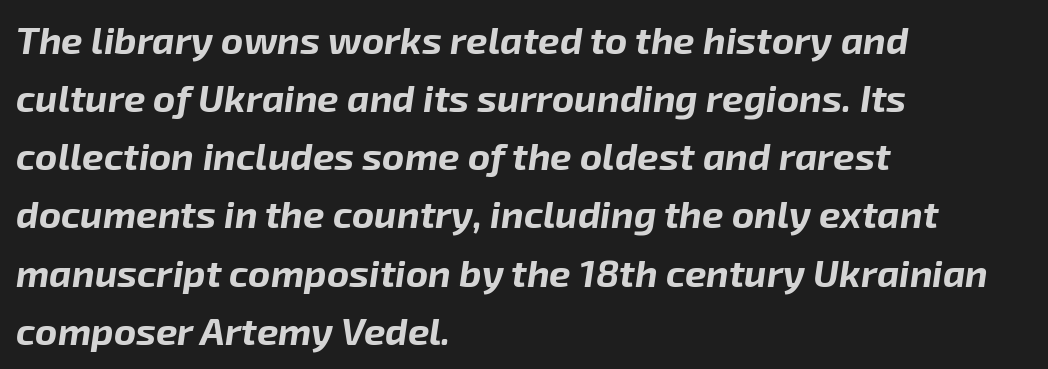
The image shows 38 px bold type, italic (leaning right); set left-aligned, normal line spacing (1.53x), normal letter spacing, not underlined; low stroke contrast and a medium x-height.
